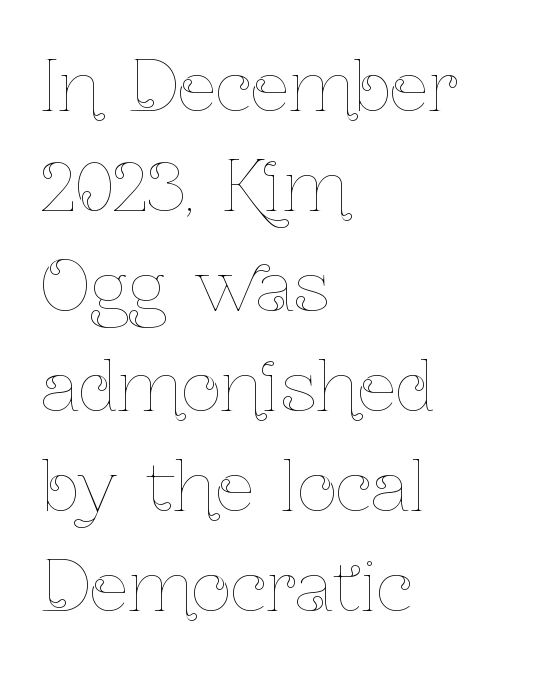
{"italic": "no", "bold": "no", "weight": "thin", "width": "condensed", "stroke_contrast": "low", "x_height": "medium", "monospaced": "no", "underline": "no", "align": "left", "line_spacing": "normal", "line_spacing_ratio": 1.45, "letter_spacing": "normal", "letter_spacing_em": 0.0, "glyph_px": 69}
